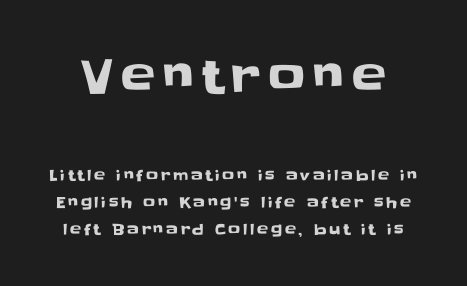
Q: Is the text italic (slanted)? A: No, it is upright.
Q: Is the typeface a serif or a sans-serif typeface? A: Sans-serif.
Q: Is the text underlined? A: No.
Q: Which block of text is set in a larger size, the first (top) or the second (bottom)? A: The first (top) one.
Q: Width (condensed, normal, or wide)? A: Normal.
Q: Stroke contrast? A: Low.
Q: x-height? A: Large.
Q: Monospaced? A: No.
